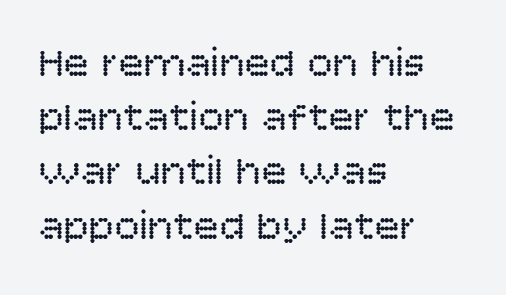
Q: Is the text bold? A: No.
Q: Is the text italic (slanted)? A: No, it is upright.
Q: Is the typeface a serif or a sans-serif typeface? A: Sans-serif.
Q: Is the text underlined? A: No.
Q: How is the paragraph aligned? A: Left-aligned.
Q: Is the spacing between letters normal or unusually wide? A: Normal.
Q: Is the spacing between lines tight, normal or loose? A: Normal.
Q: Width (condensed, normal, or wide)? A: Normal.
Q: Stroke contrast? A: Low.
Q: x-height? A: Large.
Q: Monospaced? A: No.
